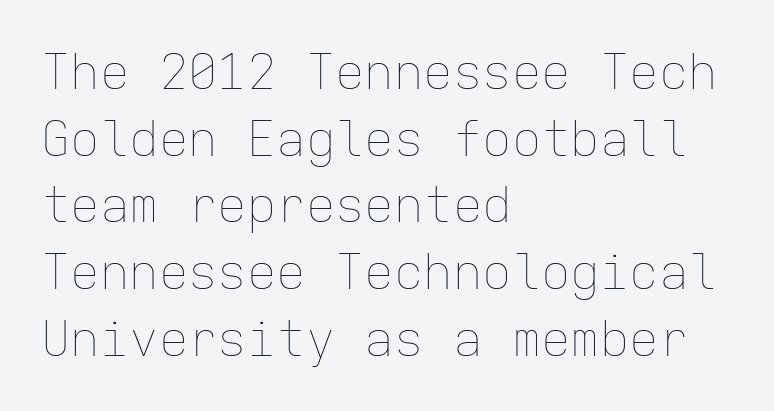
Q: Is the text bold? A: No.
Q: Is the text italic (slanted)? A: No, it is upright.
Q: Is the text underlined? A: No.
Q: How is the paragraph aligned? A: Left-aligned.
Q: Is the spacing between letters normal or unusually wide? A: Normal.
Q: Is the spacing between lines tight, normal or loose? A: Normal.
Q: Width (condensed, normal, or wide)? A: Normal.
Q: Stroke contrast? A: Low.
Q: x-height? A: Medium.
Q: Monospaced? A: Yes.
